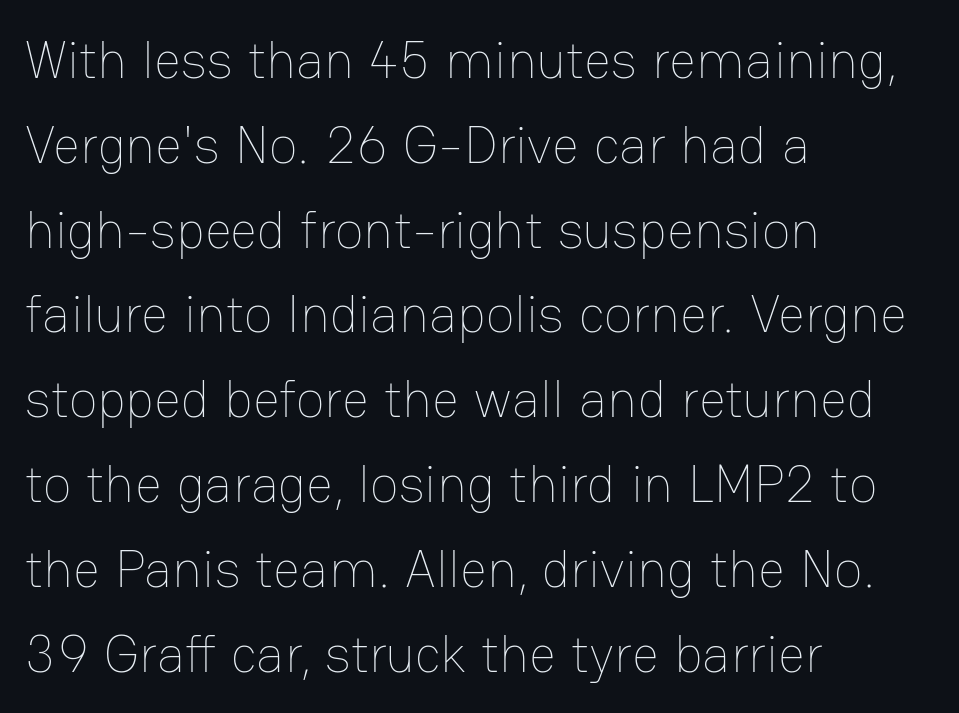
{"italic": "no", "bold": "no", "weight": "thin", "width": "normal", "stroke_contrast": "low", "x_height": "medium", "monospaced": "no", "underline": "no", "align": "left", "line_spacing": "normal", "line_spacing_ratio": 1.6, "letter_spacing": "normal", "letter_spacing_em": 0.0, "glyph_px": 53}
